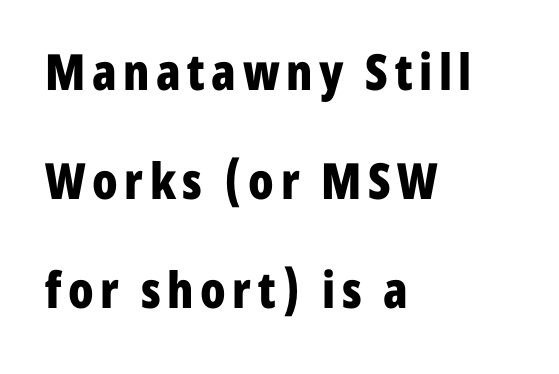
Bold? Absolutely — the strokes are thick and heavy. Style check: upright. One-word summary of the alignment: left. The block of text is sparse from top to bottom, with ample space between rows. Varying glyph widths throughout — classic text-font behaviour.
